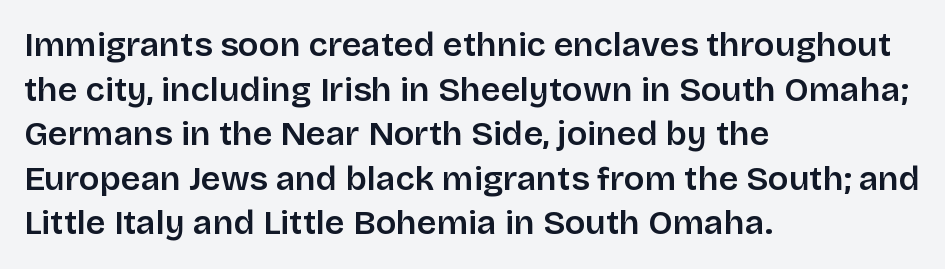
Q: Is the text bold? A: Semi-bold.
Q: Is the text italic (slanted)? A: No, it is upright.
Q: Is the typeface a serif or a sans-serif typeface? A: Sans-serif.
Q: Is the text underlined? A: No.
Q: How is the paragraph aligned? A: Left-aligned.
Q: Is the spacing between letters normal or unusually wide? A: Normal.
Q: Is the spacing between lines tight, normal or loose? A: Normal.
Q: Width (condensed, normal, or wide)? A: Normal.
Q: Stroke contrast? A: Low.
Q: x-height? A: Large.
Q: Monospaced? A: No.
